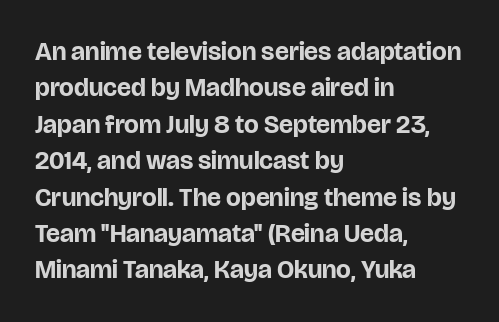
{"italic": "no", "bold": "yes", "underline": "no", "align": "left", "line_spacing": "normal", "line_spacing_ratio": 1.4, "letter_spacing": "normal", "letter_spacing_em": 0.0, "glyph_px": 26}
